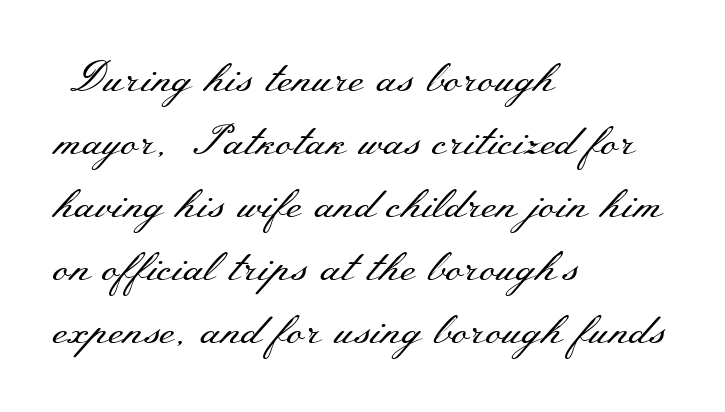
{"serif": "yes", "bold": "no", "weight": "regular", "width": "wide", "stroke_contrast": "medium", "x_height": "small", "monospaced": "no", "underline": "no", "align": "left", "line_spacing": "normal", "line_spacing_ratio": 1.5, "letter_spacing": "normal", "letter_spacing_em": 0.0, "glyph_px": 42}
